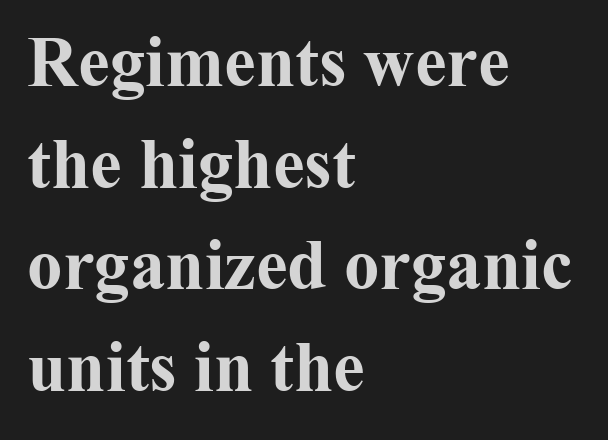
Q: Is the text bold? A: Yes.
Q: Is the text italic (slanted)? A: No, it is upright.
Q: Is the typeface a serif or a sans-serif typeface? A: Serif.
Q: Is the text underlined? A: No.
Q: How is the paragraph aligned? A: Left-aligned.
Q: Is the spacing between letters normal or unusually wide? A: Normal.
Q: Is the spacing between lines tight, normal or loose? A: Normal.
Q: Width (condensed, normal, or wide)? A: Normal.
Q: Stroke contrast? A: Medium.
Q: x-height? A: Medium.
Q: Monospaced? A: No.
